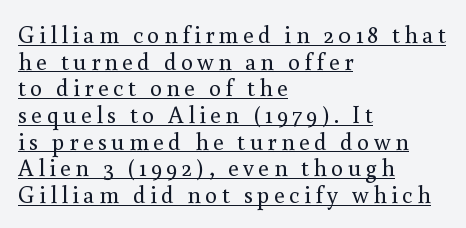
The image shows 24 px text type, upright; set left-aligned, tight line spacing (1.11x), underlined.
